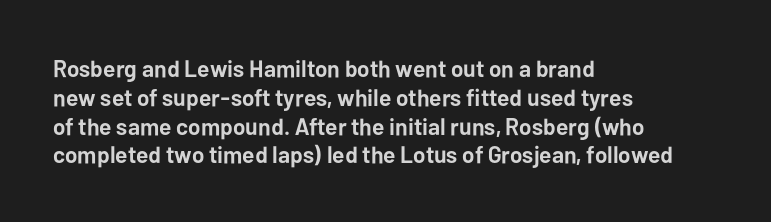
{"italic": "no", "bold": "yes", "underline": "no", "align": "left", "line_spacing_ratio": 1.2, "letter_spacing": "normal", "letter_spacing_em": 0.0, "glyph_px": 24}
